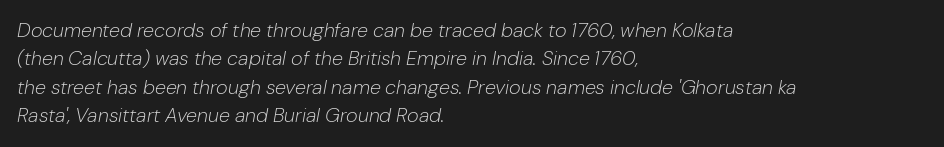
Tracking here is standard; glyphs follow each other at the usual distance. The weight tops out at a normal text grade. The typesetter chose a ragged-right arrangement here. Honestly, there is no underline to notice here at all. Yep, that's italic — everything's leaning. Vertically, the passage feels balanced, rows spaced as you'd expect.
